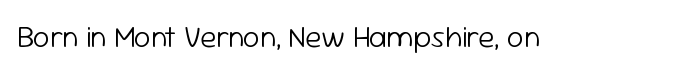
The image shows 30 px light sans-serif type, upright; set normal letter spacing, not underlined; low stroke contrast and a medium x-height.
